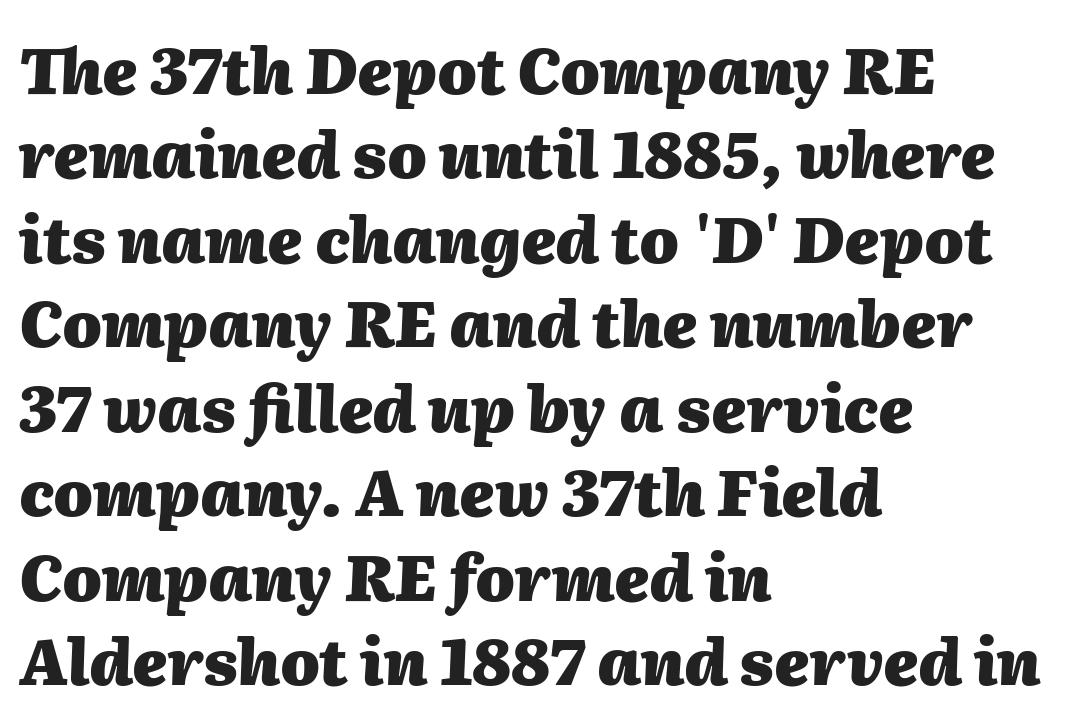
The image shows 63 px heavy type, italic (leaning right); set left-aligned, normal line spacing (1.34x), normal letter spacing, not underlined; medium stroke contrast and a medium x-height.
